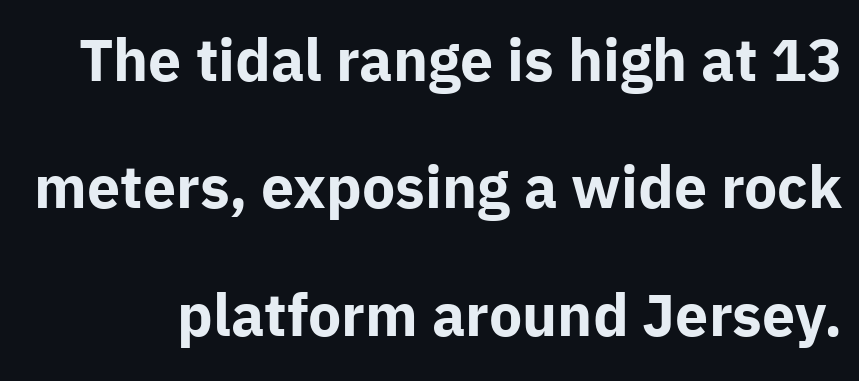
Q: Is the text bold? A: Yes.
Q: Is the text italic (slanted)? A: No, it is upright.
Q: Is the typeface a serif or a sans-serif typeface? A: Sans-serif.
Q: Is the text underlined? A: No.
Q: Is the spacing between letters normal or unusually wide? A: Normal.
Q: Is the spacing between lines tight, normal or loose? A: Loose.
Q: Width (condensed, normal, or wide)? A: Normal.
Q: Stroke contrast? A: Low.
Q: x-height? A: Medium.
Q: Monospaced? A: No.
